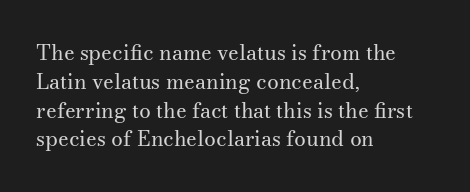
{"italic": "no", "bold": "no", "underline": "no", "align": "left", "line_spacing": "normal", "line_spacing_ratio": 1.37, "letter_spacing": "normal", "letter_spacing_em": 0.0, "glyph_px": 21}
